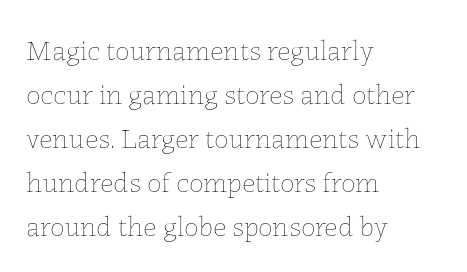
Q: Is the text bold? A: No.
Q: Is the text italic (slanted)? A: No, it is upright.
Q: Is the text underlined? A: No.
Q: How is the paragraph aligned? A: Left-aligned.
Q: Is the spacing between letters normal or unusually wide? A: Normal.
Q: Is the spacing between lines tight, normal or loose? A: Normal.
Q: Width (condensed, normal, or wide)? A: Normal.
Q: Stroke contrast? A: Low.
Q: x-height? A: Medium.
Q: Monospaced? A: No.
